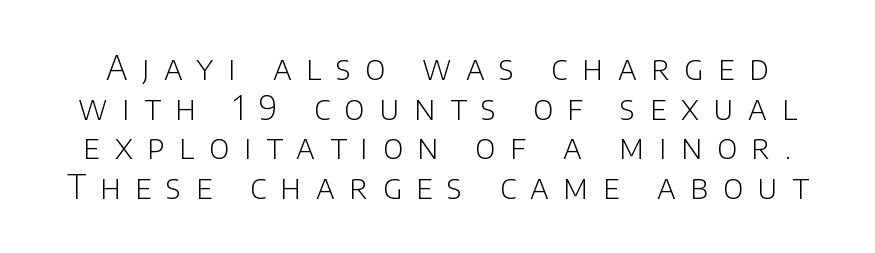
Q: Is the text bold? A: No.
Q: Is the text italic (slanted)? A: No, it is upright.
Q: Is the typeface a serif or a sans-serif typeface? A: Sans-serif.
Q: Is the text underlined? A: No.
Q: Is the spacing between letters normal or unusually wide? A: Unusually wide.
Q: Width (condensed, normal, or wide)? A: Normal.
Q: Stroke contrast? A: Low.
Q: x-height? A: Large.
Q: Monospaced? A: No.
